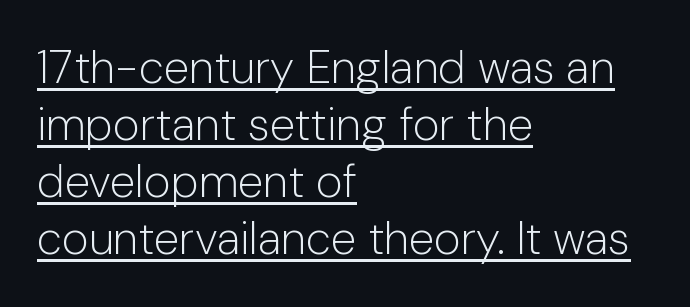
Stems and bowls with no extra thickness — not bold. Each letter keeps its own natural width here, so spacing adapts to shape. This rendering employs a face without finishing strokes, i.e., a sans-serif. It's the straight-up-and-down kind of type. These characters rest on top of a visible drawn line. Inter-character spacing is left at the font's built-in metrics.
